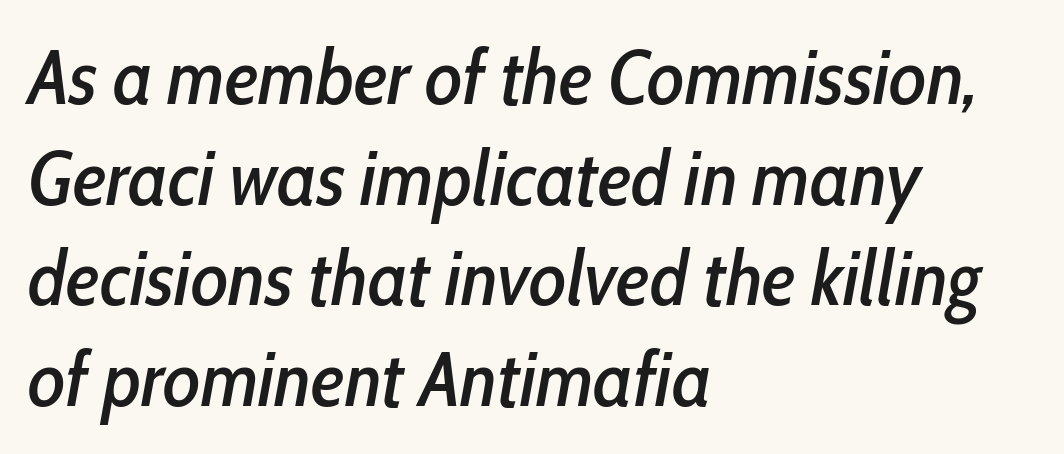
{"italic": "yes", "lean": "right", "slant_degrees": 10, "width": "condensed", "stroke_contrast": "low", "x_height": "medium", "monospaced": "no", "underline": "no", "align": "left", "line_spacing": "normal", "line_spacing_ratio": 1.29, "letter_spacing": "normal", "letter_spacing_em": 0.0, "glyph_px": 78}
